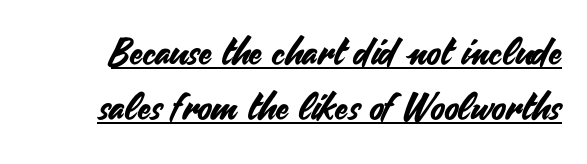
The image shows 37 px sans-serif type; set normal line spacing (1.5x), normal letter spacing, underlined; medium stroke contrast and a small x-height.
